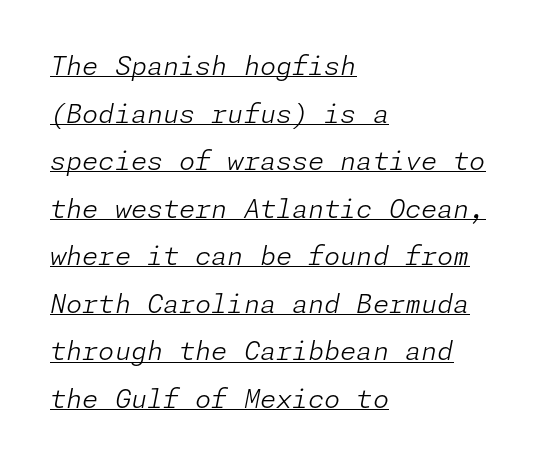
{"italic": "yes", "lean": "right", "slant_degrees": 11, "bold": "no", "underline": "yes", "align": "left", "line_spacing_ratio": 1.83, "letter_spacing": "normal", "letter_spacing_em": 0.0, "glyph_px": 26}
